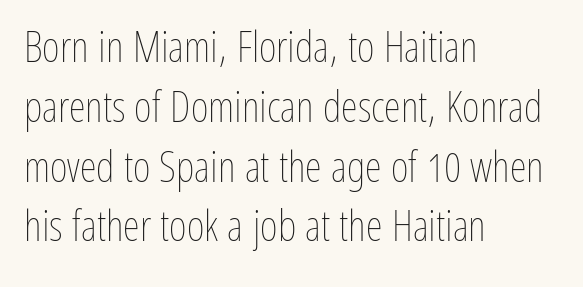
{"italic": "no", "bold": "no", "weight": "thin", "width": "condensed", "stroke_contrast": "low", "x_height": "medium", "monospaced": "no", "underline": "no", "align": "left", "line_spacing": "normal", "line_spacing_ratio": 1.39, "letter_spacing": "normal", "letter_spacing_em": 0.0, "glyph_px": 43}
